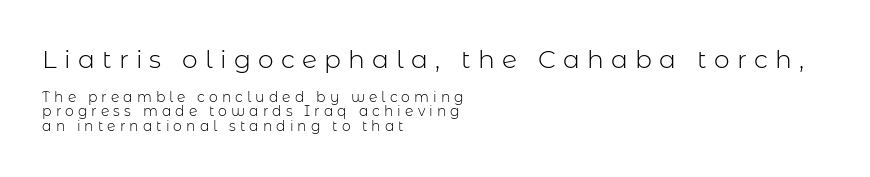
{"italic": "no", "bold": "no", "underline": "no", "align": "left", "line_spacing": "tight", "line_spacing_ratio": 1.01, "letter_spacing": "wide", "letter_spacing_em": 0.29, "larger_block": "first", "size_ratio": 1.79, "glyph_px": 25}
